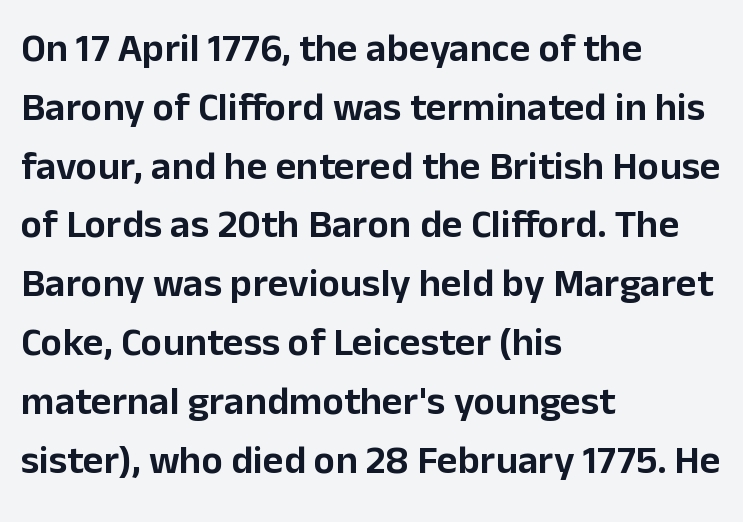
Q: Is the text italic (slanted)? A: No, it is upright.
Q: Is the typeface a serif or a sans-serif typeface? A: Sans-serif.
Q: Is the text underlined? A: No.
Q: How is the paragraph aligned? A: Left-aligned.
Q: Is the spacing between letters normal or unusually wide? A: Normal.
Q: Is the spacing between lines tight, normal or loose? A: Normal.
Q: Width (condensed, normal, or wide)? A: Normal.
Q: Stroke contrast? A: Low.
Q: x-height? A: Medium.
Q: Monospaced? A: No.
